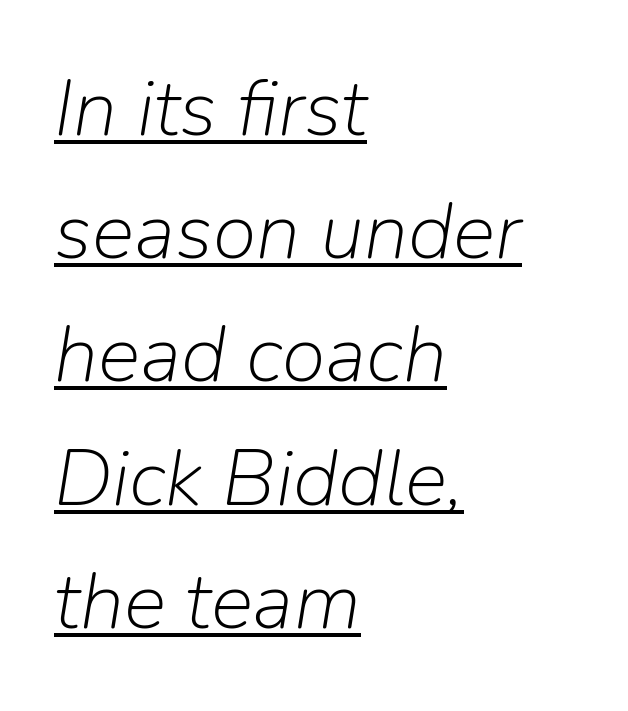
Q: Is the text bold? A: No.
Q: Is the text italic (slanted)? A: Yes, it leans right by about 9 degrees.
Q: Is the text underlined? A: Yes.
Q: How is the paragraph aligned? A: Left-aligned.
Q: Is the spacing between letters normal or unusually wide? A: Normal.
Q: Is the spacing between lines tight, normal or loose? A: Normal.
Q: Width (condensed, normal, or wide)? A: Normal.
Q: Stroke contrast? A: Low.
Q: x-height? A: Medium.
Q: Monospaced? A: No.
